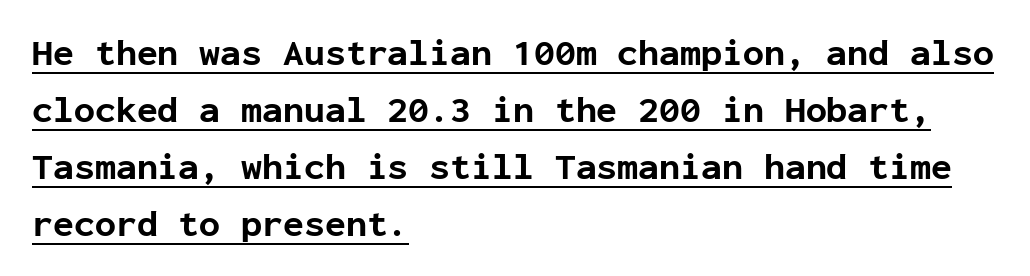
Q: Is the text bold? A: Yes.
Q: Is the text italic (slanted)? A: No, it is upright.
Q: Is the typeface a serif or a sans-serif typeface? A: Sans-serif.
Q: Is the text underlined? A: Yes.
Q: How is the paragraph aligned? A: Left-aligned.
Q: Is the spacing between letters normal or unusually wide? A: Normal.
Q: Is the spacing between lines tight, normal or loose? A: Normal.
Q: Width (condensed, normal, or wide)? A: Normal.
Q: Stroke contrast? A: Low.
Q: x-height? A: Medium.
Q: Monospaced? A: Yes.
